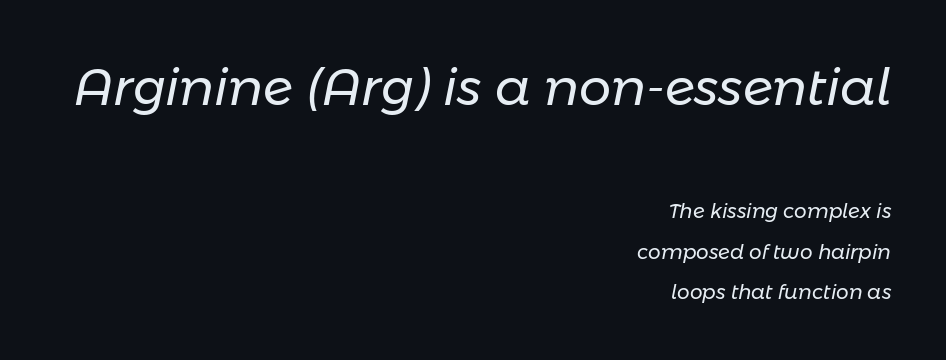
This rendering uses right alignment, leaving the left contour irregular. You could call the tracking neutral — neither tight nor loose. The designer dialed line spacing up above the default. The passage shown begins with its larger block and ends with its smaller one. Think of a printed novel: that variable character pitch is what you see here.
